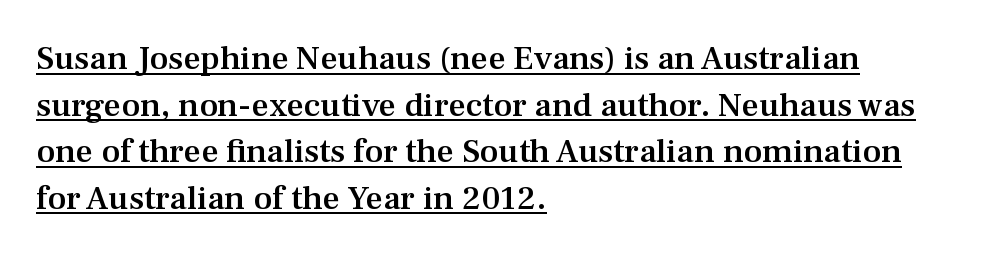
Q: Is the text bold? A: Semi-bold.
Q: Is the text italic (slanted)? A: No, it is upright.
Q: Is the typeface a serif or a sans-serif typeface? A: Serif.
Q: Is the text underlined? A: Yes.
Q: How is the paragraph aligned? A: Left-aligned.
Q: Is the spacing between letters normal or unusually wide? A: Normal.
Q: Is the spacing between lines tight, normal or loose? A: Normal.
Q: Width (condensed, normal, or wide)? A: Normal.
Q: Stroke contrast? A: Medium.
Q: x-height? A: Medium.
Q: Monospaced? A: No.
